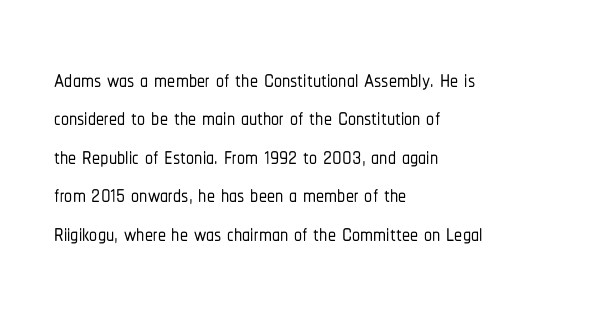
If you drew a line through each stem, it would be perfectly vertical. Characters follow at the spacing the type designer built in. A typesetter would label this face a sans. Decoration check: the copy has no underline. Is this a fixed-width face? No — the glyphs have proportional, varying widths.
